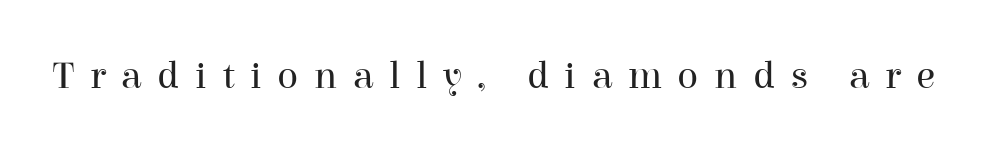
{"serif": "yes", "italic": "no", "bold": "no", "weight": "regular", "width": "normal", "stroke_contrast": "high", "x_height": "medium", "monospaced": "no", "underline": "no", "letter_spacing": "wide", "letter_spacing_em": 0.4, "glyph_px": 39}
